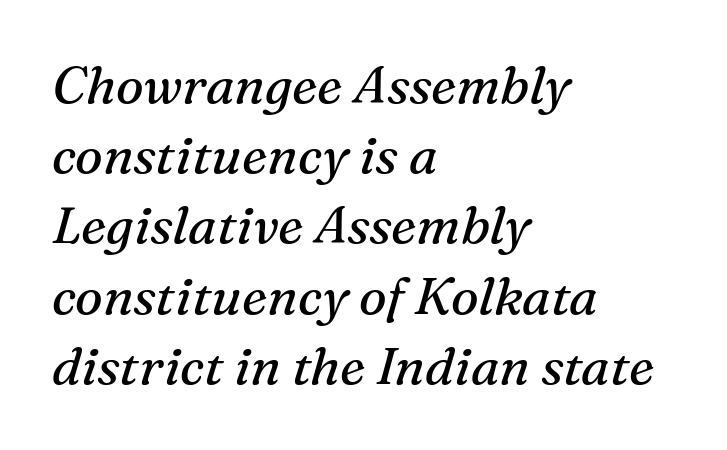
Q: Is the text bold? A: No.
Q: Is the text italic (slanted)? A: Yes, it leans right by about 16 degrees.
Q: Is the typeface a serif or a sans-serif typeface? A: Serif.
Q: Is the text underlined? A: No.
Q: How is the paragraph aligned? A: Left-aligned.
Q: Is the spacing between letters normal or unusually wide? A: Normal.
Q: Is the spacing between lines tight, normal or loose? A: Normal.
Q: Width (condensed, normal, or wide)? A: Normal.
Q: Stroke contrast? A: Medium.
Q: x-height? A: Medium.
Q: Monospaced? A: No.
